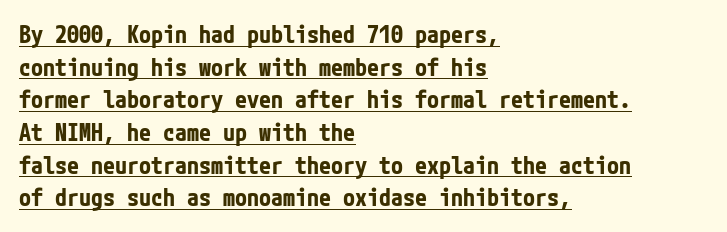
Q: Is the text bold? A: Yes.
Q: Is the text italic (slanted)? A: No, it is upright.
Q: Is the text underlined? A: Yes.
Q: How is the paragraph aligned? A: Left-aligned.
Q: Is the spacing between letters normal or unusually wide? A: Normal.
Q: Is the spacing between lines tight, normal or loose? A: Normal.
